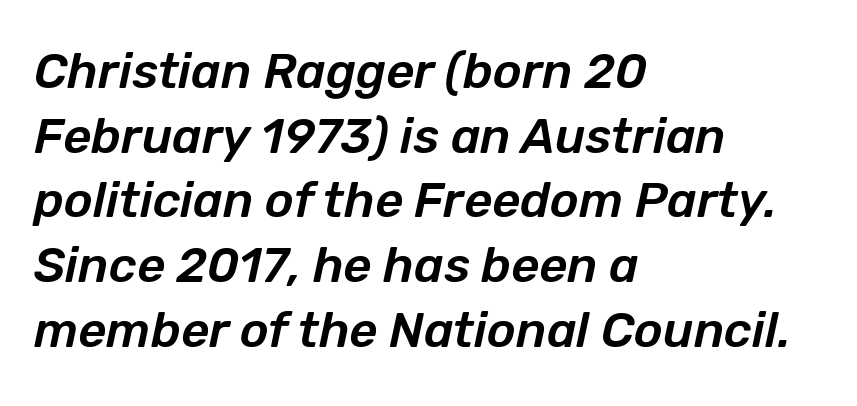
Decoration check: the copy has no underline. Tracking here is standard; glyphs follow each other at the usual distance. Vertically, the passage feels balanced, rows spaced as you'd expect. The text carries the slant typical of an italic or oblique font. A typesetter would call this proportional, since set widths differ per character. Typeset ragged right — the left edge is the straight one.
